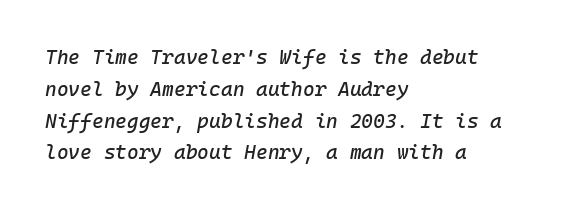
Anything drawn beneath the words? Only blank space. Does the copy run flush right? No — it runs flush left. Each word holds together tightly as a unit, with standard inter-letter gaps. The leading is moderate, giving the passage an even texture. Notice how the stems are inclined rather than vertical — that's the hallmark of italics.
